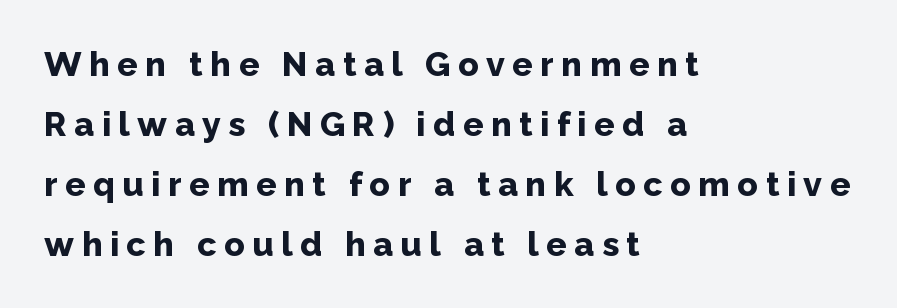
{"serif": "no", "italic": "no", "bold": "yes", "weight": "bold", "width": "normal", "stroke_contrast": "low", "x_height": "medium", "monospaced": "no", "underline": "no", "align": "left", "line_spacing_ratio": 1.76, "letter_spacing": "wide", "letter_spacing_em": 0.22, "glyph_px": 34}
